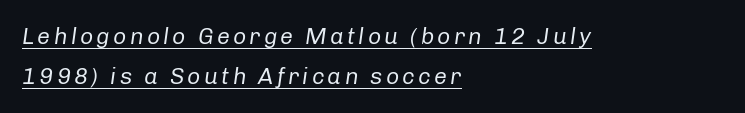
An italicized treatment has been applied to the whole sample. These characters rest on top of a visible drawn line. This rendering uses left alignment, leaving the right contour irregular. These glyphs show unthickened strokes, regular width or finer.
